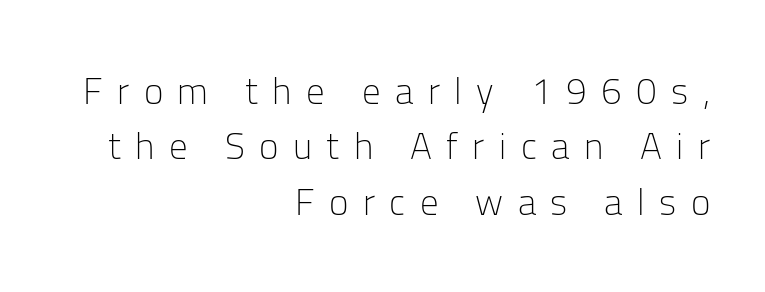
{"serif": "no", "italic": "no", "bold": "no", "weight": "light", "width": "normal", "stroke_contrast": "low", "x_height": "medium", "monospaced": "no", "underline": "no", "align": "right", "line_spacing": "normal", "line_spacing_ratio": 1.5, "letter_spacing": "wide", "letter_spacing_em": 0.39, "glyph_px": 37}
